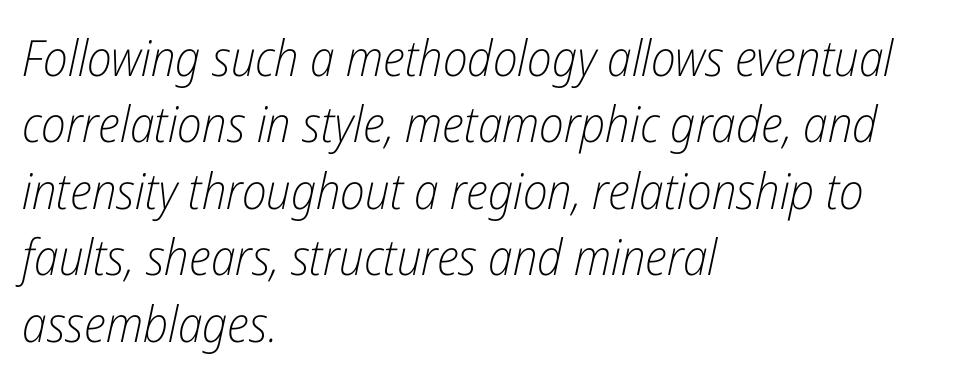
{"italic": "yes", "lean": "right", "slant_degrees": 12, "bold": "no", "weight": "light", "width": "condensed", "stroke_contrast": "low", "x_height": "medium", "monospaced": "no", "underline": "no", "align": "left", "line_spacing": "normal", "line_spacing_ratio": 1.33, "letter_spacing": "normal", "letter_spacing_em": 0.0, "glyph_px": 50}
